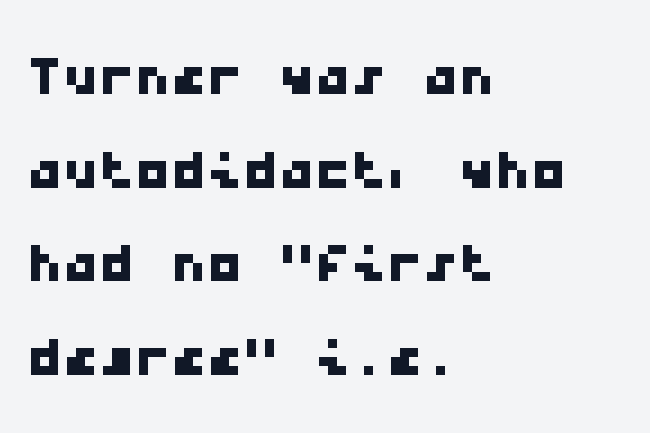
{"serif": "no", "width": "wide", "stroke_contrast": "low", "x_height": "medium", "monospaced": "yes", "underline": "no", "align": "left", "line_spacing": "normal", "line_spacing_ratio": 1.3, "letter_spacing": "normal", "letter_spacing_em": 0.0, "glyph_px": 72}
